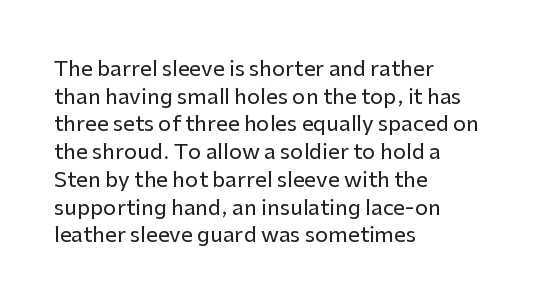
Q: Is the text italic (slanted)? A: No, it is upright.
Q: Is the text underlined? A: No.
Q: How is the paragraph aligned? A: Left-aligned.
Q: Is the spacing between letters normal or unusually wide? A: Normal.
Q: Is the spacing between lines tight, normal or loose? A: Normal.
